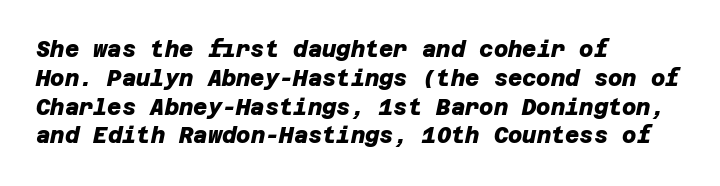
Q: Is the text bold? A: Yes.
Q: Is the text underlined? A: No.
Q: How is the paragraph aligned? A: Left-aligned.
Q: Is the spacing between letters normal or unusually wide? A: Normal.
Q: Is the spacing between lines tight, normal or loose? A: Normal.
